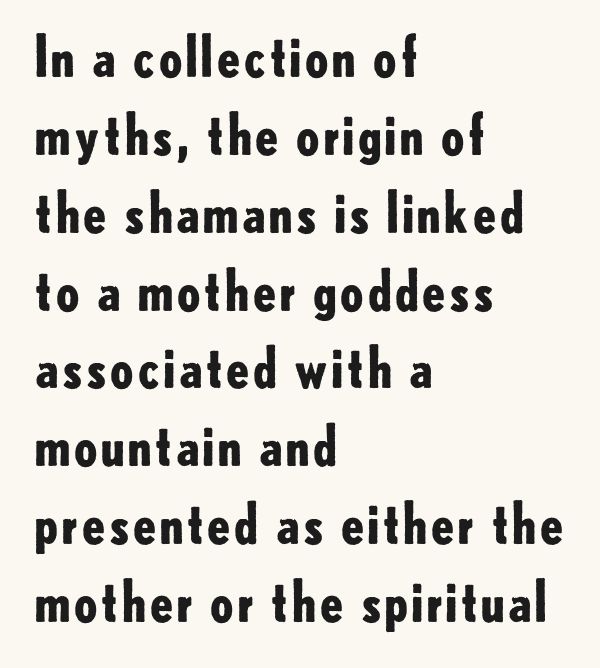
The image shows 56 px bold sans-serif type, upright; set left-aligned, normal line spacing (1.39x), normal letter spacing, not underlined; low stroke contrast and a small x-height.
